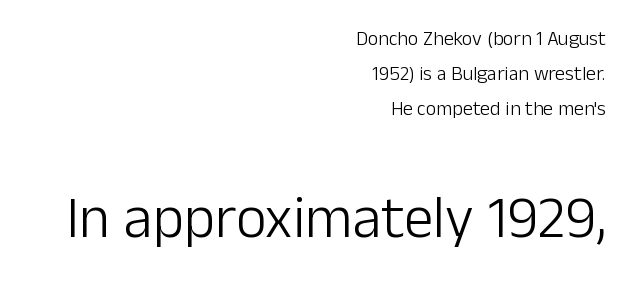
{"serif": "no", "italic": "no", "bold": "no", "weight": "light", "width": "normal", "stroke_contrast": "low", "x_height": "medium", "monospaced": "no", "underline": "no", "align": "right", "line_spacing_ratio": 1.74, "letter_spacing": "normal", "letter_spacing_em": 0.0, "larger_block": "second", "size_ratio": 2.95, "glyph_px": 59}
